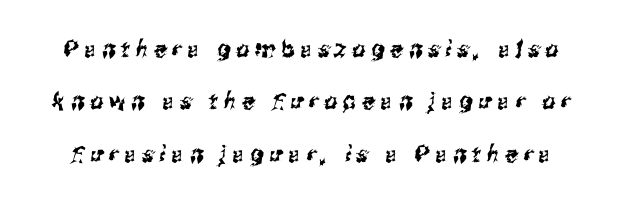
Q: Is the text underlined? A: No.
Q: Is the spacing between letters normal or unusually wide? A: Unusually wide.
Q: Is the spacing between lines tight, normal or loose? A: Loose.
